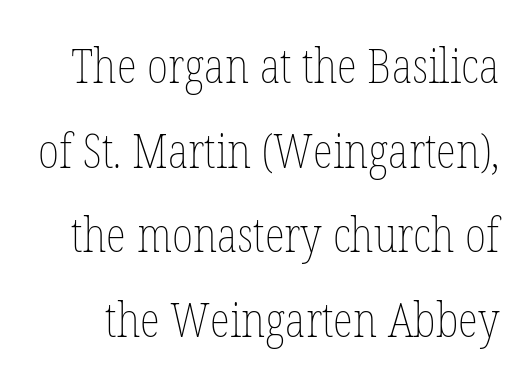
How are the letters spaced? Ordinarily, with no added tracking. The typesetting does not lean heavy: it is not bold. Beneath every word, the page is bare. Is this a fixed-width face? No — the glyphs have proportional, varying widths. You can tell it's not italic because the verticals are truly vertical.
